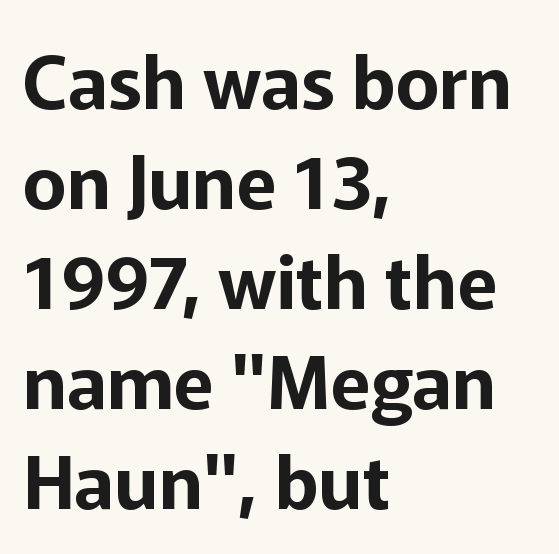
The image shows 74 px sans-serif type, upright; set left-aligned, normal line spacing (1.35x), normal letter spacing, not underlined; low stroke contrast and a medium x-height.
